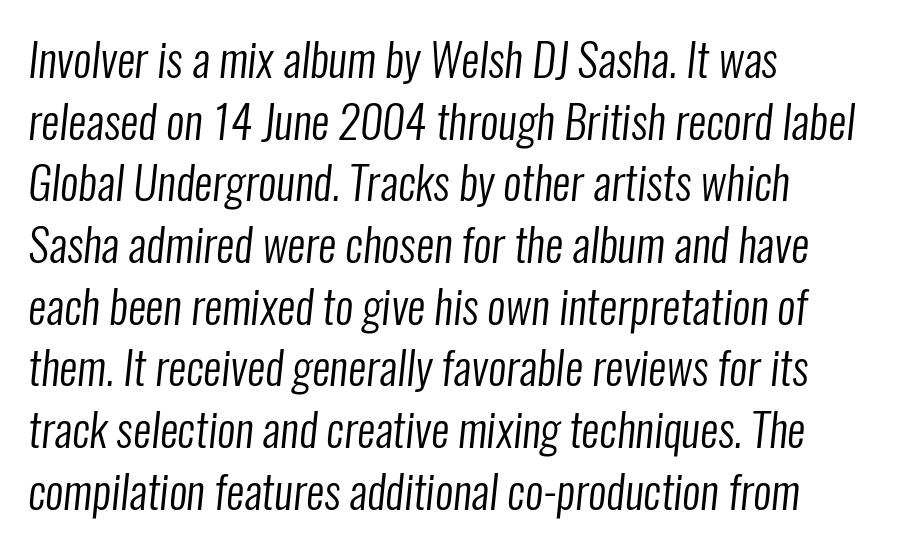
Q: Is the text bold? A: No.
Q: Is the typeface a serif or a sans-serif typeface? A: Sans-serif.
Q: Is the text underlined? A: No.
Q: How is the paragraph aligned? A: Left-aligned.
Q: Is the spacing between letters normal or unusually wide? A: Normal.
Q: Is the spacing between lines tight, normal or loose? A: Normal.
Q: Width (condensed, normal, or wide)? A: Condensed.
Q: Stroke contrast? A: Low.
Q: x-height? A: Medium.
Q: Monospaced? A: No.
